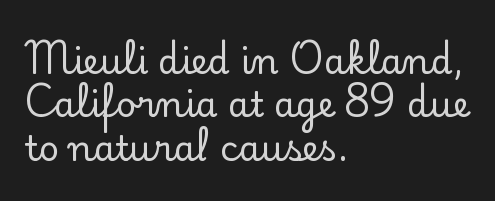
The image shows 35 px serif type, upright; set left-aligned, line spacing 1.24x, normal letter spacing, not underlined; low stroke contrast and a small x-height.
